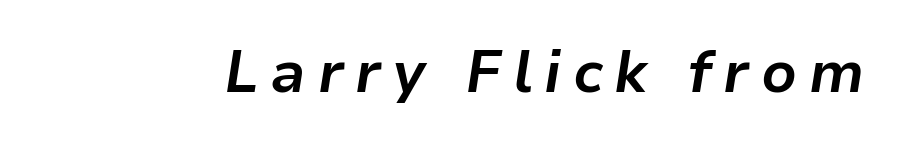
{"italic": "yes", "lean": "right", "slant_degrees": 9, "bold": "yes", "weight": "bold", "width": "normal", "stroke_contrast": "low", "x_height": "medium", "monospaced": "no", "underline": "no", "letter_spacing": "wide", "letter_spacing_em": 0.2, "glyph_px": 58}
